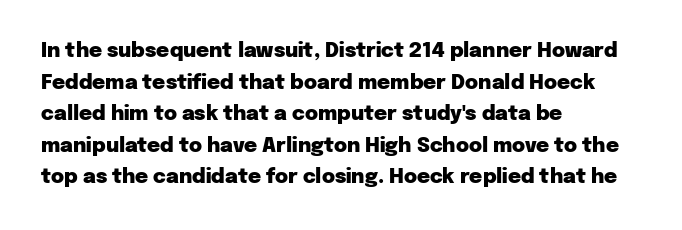
If you drew a line through each stem, it would be perfectly vertical. Nobody drew a line under any word here. A full-strength bold gives these letters their thick strokes. Honestly, the letter spacing is just normal — you wouldn't notice it. Left-aligned paragraph, ragged on the right.
